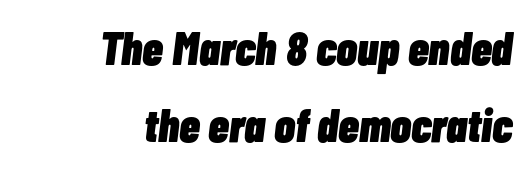
{"italic": "yes", "lean": "right", "slant_degrees": 7, "bold": "yes", "weight": "heavy", "width": "condensed", "stroke_contrast": "low", "x_height": "medium", "monospaced": "no", "underline": "no", "align": "right", "line_spacing": "normal", "line_spacing_ratio": 1.63, "letter_spacing": "normal", "letter_spacing_em": 0.0, "glyph_px": 47}
